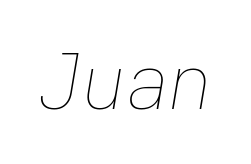
The image shows 76 px thin type, italic (leaning right); set normal letter spacing, not underlined; low stroke contrast and a medium x-height.
